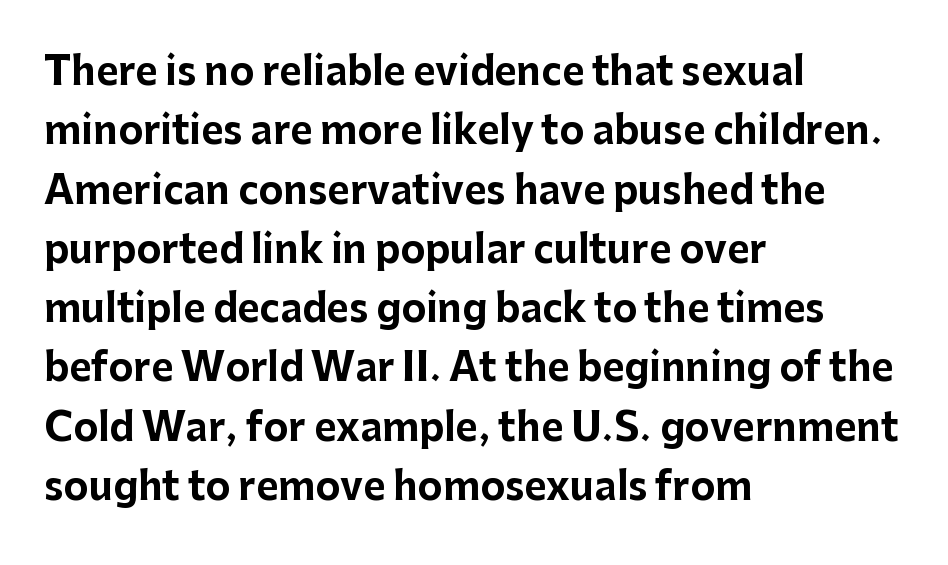
Descender tails drop into unmarked territory. Typesetter's note: full bold, strokes at maximum text heaviness. Each line starts at the same left margin while the right side varies. Compared with typical body copy, the letter spacing here is the same. Line spacing here is normal. Is this a sans? Yes — the strokes have no serifs.
